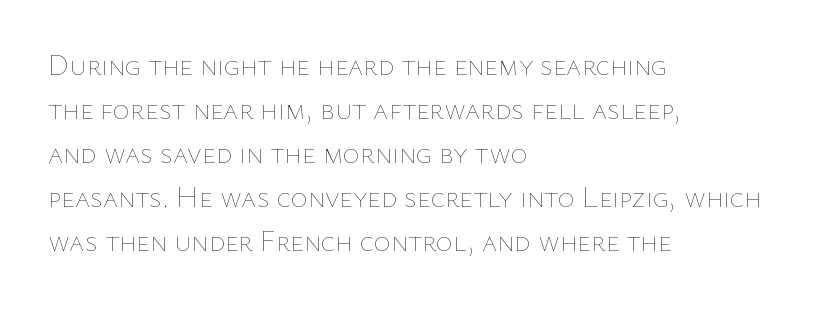
{"italic": "no", "bold": "no", "weight": "thin", "width": "normal", "stroke_contrast": "low", "x_height": "medium", "monospaced": "no", "underline": "no", "align": "left", "line_spacing": "normal", "line_spacing_ratio": 1.52, "letter_spacing": "normal", "letter_spacing_em": 0.0, "glyph_px": 29}
